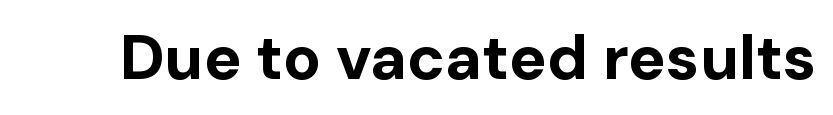
{"serif": "no", "italic": "no", "bold": "yes", "weight": "bold", "width": "normal", "stroke_contrast": "low", "x_height": "medium", "monospaced": "no", "underline": "no", "letter_spacing": "normal", "letter_spacing_em": 0.0, "glyph_px": 63}
